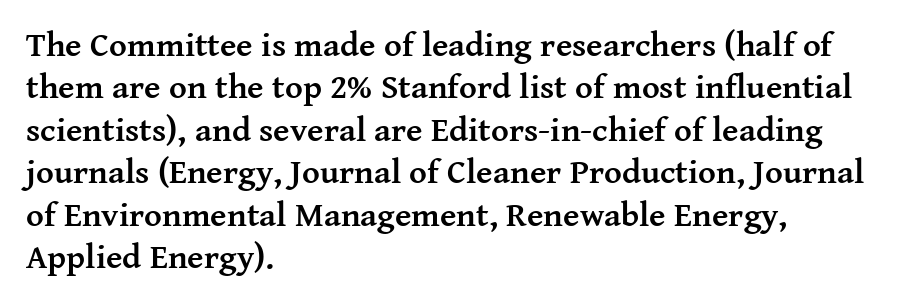
{"serif": "yes", "italic": "no", "bold": "yes", "weight": "semibold", "width": "normal", "stroke_contrast": "medium", "x_height": "medium", "monospaced": "no", "underline": "no", "align": "left", "line_spacing": "normal", "line_spacing_ratio": 1.25, "letter_spacing": "normal", "letter_spacing_em": 0.0, "glyph_px": 34}
